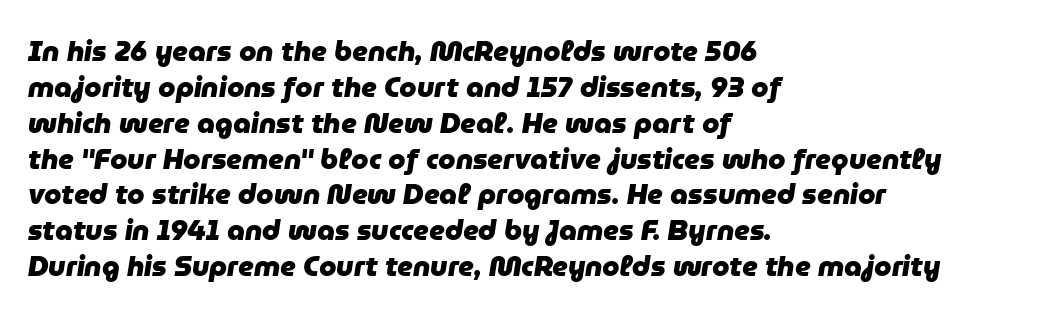
The compositor pushed each line to the left boundary. Strong, thick strokes mark this as bold type. The glyphs are unaccompanied by any horizontal stroke below them. A typesetter would call this zero additional tracking. Does the lettering tilt? It does — this is italic. A typesetter would call this leading conventional body-copy spacing.
